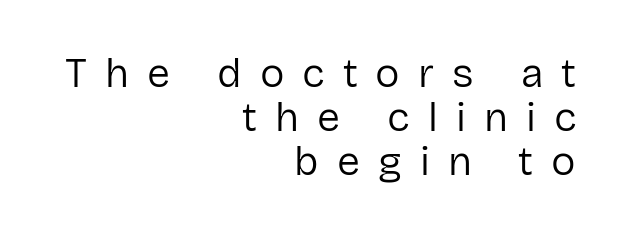
{"serif": "no", "italic": "no", "bold": "no", "weight": "regular", "width": "normal", "stroke_contrast": "low", "x_height": "medium", "monospaced": "no", "underline": "no", "align": "right", "line_spacing": "tight", "line_spacing_ratio": 1.07, "letter_spacing": "wide", "letter_spacing_em": 0.44, "glyph_px": 41}
